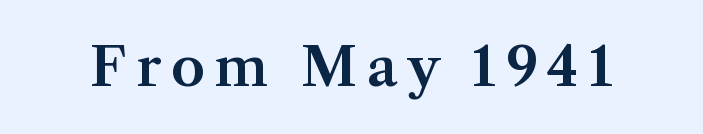
The image shows 54 px serif type, upright; set not underlined; medium stroke contrast and a medium x-height.
